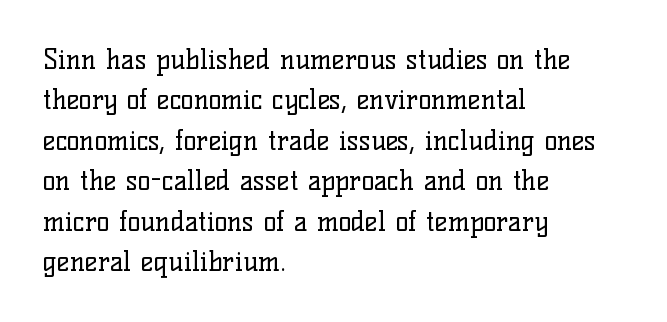
The passage shown stacks its lines at a standard gap. Students, note that the glyphs here touch the page at normal intervals. This reads as an unemphasized weight, regular at the heaviest. Typeset ragged right — the left edge is the straight one. No italicization has been applied; the sample stays upright.
